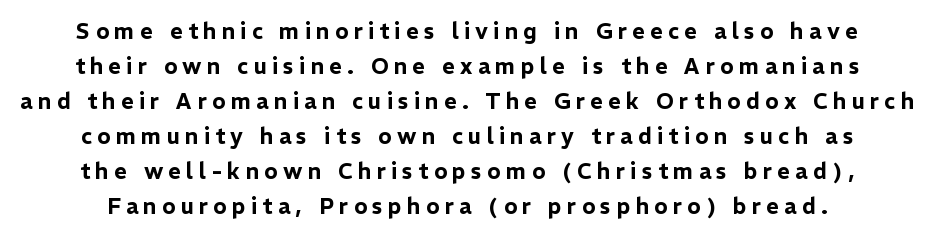
The image shows 22 px text type, upright; set normal line spacing (1.59x), unusually wide letter spacing (+0.24 em), not underlined.
